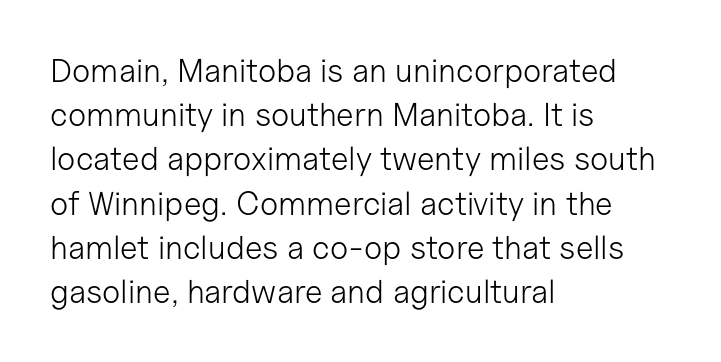
Notice how the passage keeps a crisp vertical edge on the left only. Think of a printed novel: that variable character pitch is what you see here. The designer left line spacing at the default. Students, note that the glyphs here touch the page at normal intervals. Nope, no serifs anywhere on these letters. The weight tops out at a normal text grade.
